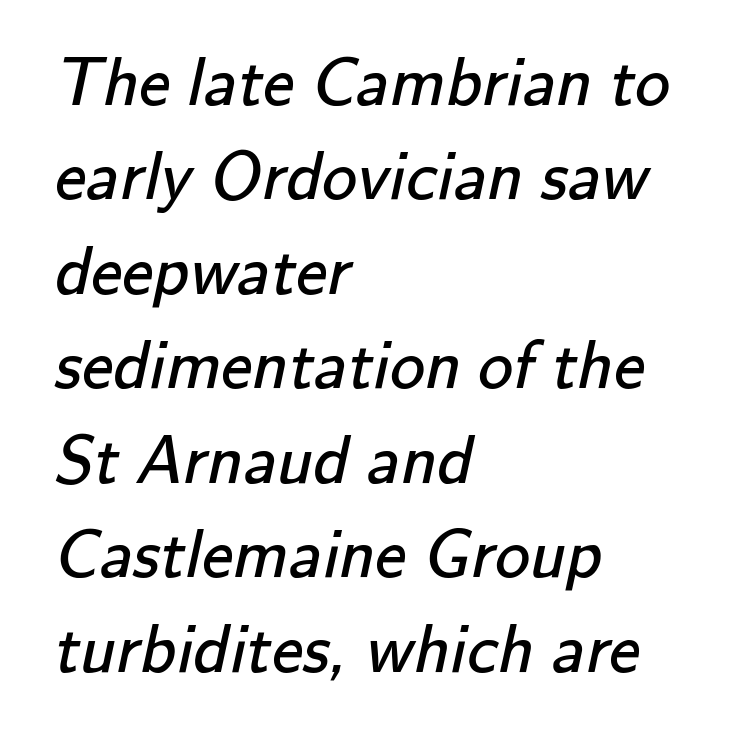
Q: Is the text bold? A: No.
Q: Is the typeface a serif or a sans-serif typeface? A: Sans-serif.
Q: Is the text underlined? A: No.
Q: How is the paragraph aligned? A: Left-aligned.
Q: Is the spacing between letters normal or unusually wide? A: Normal.
Q: Is the spacing between lines tight, normal or loose? A: Normal.
Q: Width (condensed, normal, or wide)? A: Normal.
Q: Stroke contrast? A: Low.
Q: x-height? A: Small.
Q: Monospaced? A: No.
